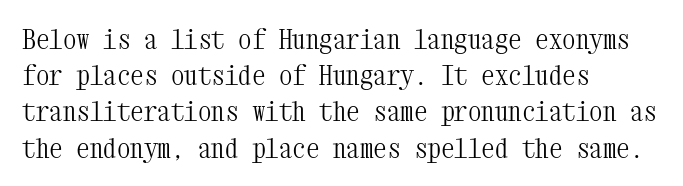
The image shows 27 px text type, upright; set left-aligned, normal line spacing (1.34x), normal letter spacing, not underlined.
